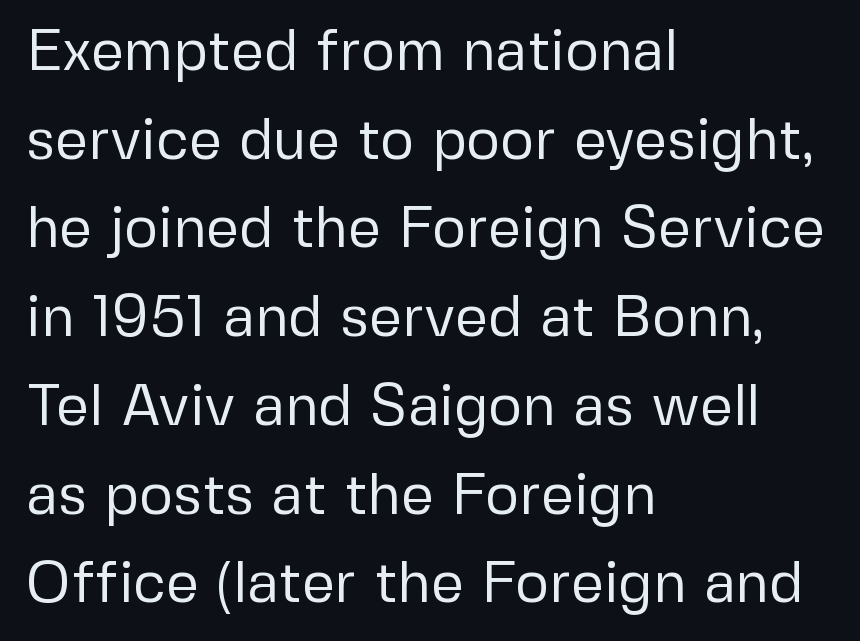
The image shows 58 px regular-weight sans-serif type, upright; set left-aligned, normal line spacing (1.53x), normal letter spacing, not underlined; low stroke contrast and a medium x-height.
